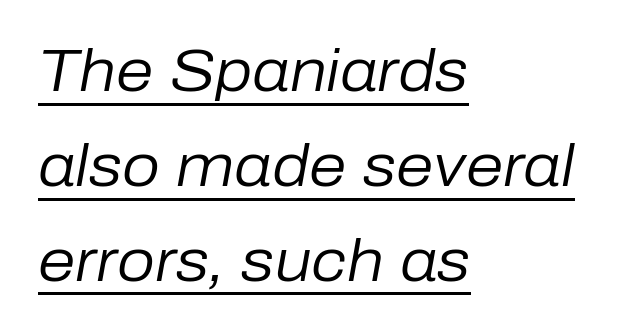
The image shows 60 px regular-weight type, italic (leaning right); set left-aligned, normal line spacing (1.58x), normal letter spacing, underlined; low stroke contrast and a medium x-height.
